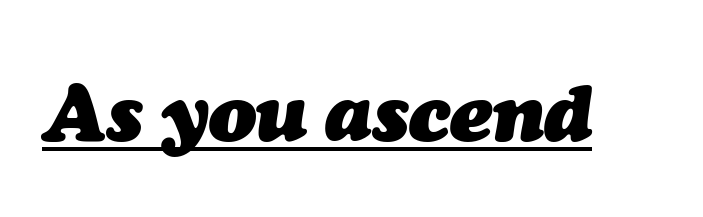
{"italic": "yes", "lean": "right", "slant_degrees": 7, "bold": "yes", "weight": "heavy", "width": "normal", "stroke_contrast": "medium", "x_height": "medium", "monospaced": "no", "underline": "yes", "letter_spacing": "normal", "letter_spacing_em": 0.0, "glyph_px": 79}
